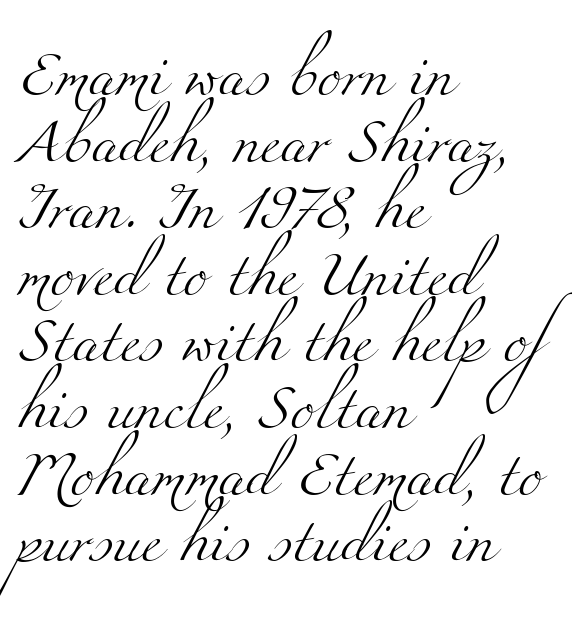
The image shows 45 px light, wide type; set left-aligned, normal line spacing (1.48x), normal letter spacing, not underlined; medium stroke contrast and a small x-height.
